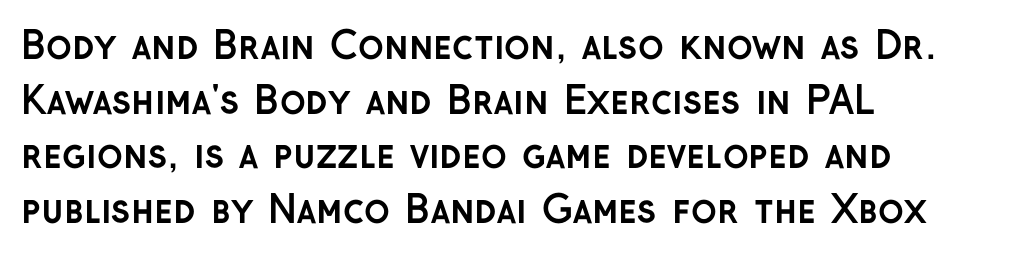
The characters display no serif detailing; their extremities are plain. Is this a fixed-width face? No — the glyphs have proportional, varying widths. Any mark beneath the type? The region is blank. These lines stack with their left ends in a neat column. When letters stand straight like this, we call the style roman or upright. The line-height multiplier appears to be the usual default.
